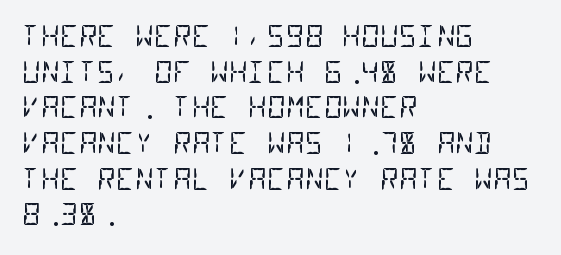
{"serif": "no", "bold": "no", "weight": "regular", "width": "condensed", "stroke_contrast": "low", "x_height": "large", "monospaced": "yes", "underline": "no", "align": "left", "line_spacing_ratio": 1.23, "letter_spacing": "normal", "letter_spacing_em": 0.0, "glyph_px": 29}
